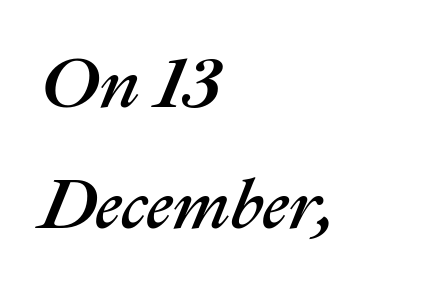
The letterforms sit shoulder to shoulder at normal distance. The lines are quadded left. These lines sit exactly where default settings would place them. Rule under the text: the space is simply empty. Every character sits at an angle, as italics do. Proportional: the letters do not fall into vertical columns.
